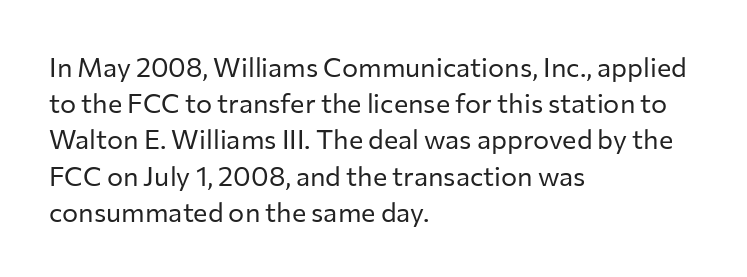
Q: Is the text bold? A: No.
Q: Is the text italic (slanted)? A: No, it is upright.
Q: Is the text underlined? A: No.
Q: How is the paragraph aligned? A: Left-aligned.
Q: Is the spacing between letters normal or unusually wide? A: Normal.
Q: Is the spacing between lines tight, normal or loose? A: Normal.
